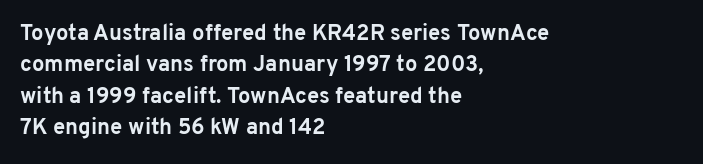
{"italic": "no", "bold": "yes", "underline": "no", "align": "left", "line_spacing": "normal", "line_spacing_ratio": 1.43, "letter_spacing": "normal", "letter_spacing_em": 0.0, "glyph_px": 22}
